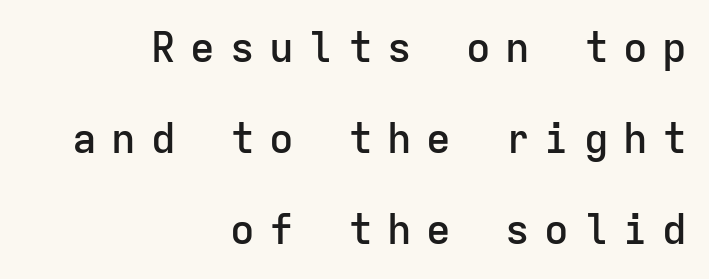
Q: Is the text bold? A: Semi-bold.
Q: Is the text italic (slanted)? A: No, it is upright.
Q: Is the typeface a serif or a sans-serif typeface? A: Sans-serif.
Q: Is the text underlined? A: No.
Q: How is the paragraph aligned? A: Right-aligned.
Q: Is the spacing between letters normal or unusually wide? A: Unusually wide.
Q: Is the spacing between lines tight, normal or loose? A: Loose.
Q: Width (condensed, normal, or wide)? A: Normal.
Q: Stroke contrast? A: Low.
Q: x-height? A: Medium.
Q: Monospaced? A: Yes.
